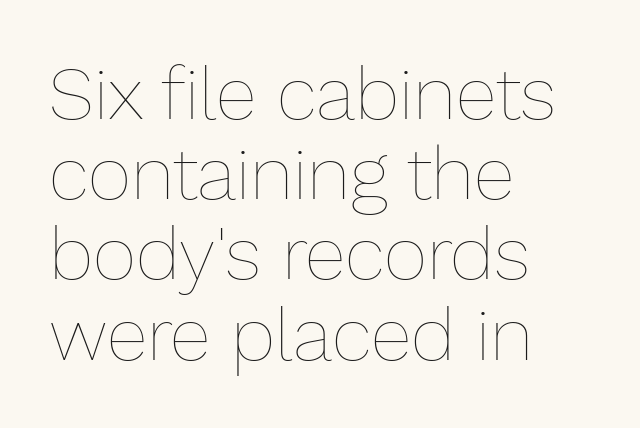
The passage shown is typed in a proportional face where columns would drift. The area under the type is left untouched. This sample is left-justified, so line endings fall wherever the words run out. Counters stay open thanks to moderate or lighter strokes. Interline gaps are noticeably narrow in this sample.
